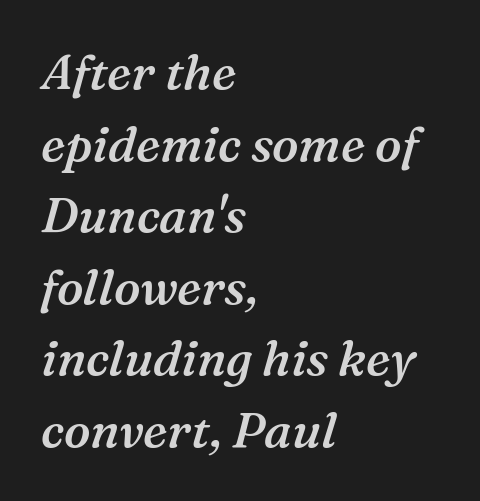
{"serif": "yes", "italic": "yes", "lean": "right", "slant_degrees": 16, "bold": "semi", "weight": "semibold", "width": "normal", "stroke_contrast": "medium", "x_height": "medium", "monospaced": "no", "underline": "no", "align": "left", "line_spacing": "normal", "line_spacing_ratio": 1.46, "letter_spacing": "normal", "letter_spacing_em": 0.0, "glyph_px": 49}
